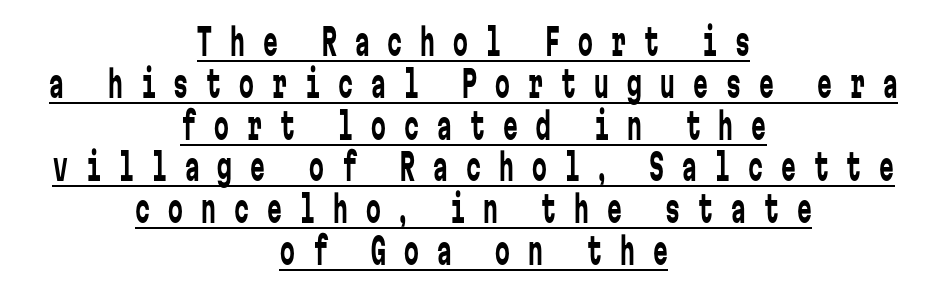
Q: Is the text bold? A: No.
Q: Is the text italic (slanted)? A: No, it is upright.
Q: Is the typeface a serif or a sans-serif typeface? A: Sans-serif.
Q: Is the text underlined? A: Yes.
Q: How is the paragraph aligned? A: Centered.
Q: Is the spacing between letters normal or unusually wide? A: Unusually wide.
Q: Is the spacing between lines tight, normal or loose? A: Tight.
Q: Width (condensed, normal, or wide)? A: Condensed.
Q: Stroke contrast? A: Low.
Q: x-height? A: Medium.
Q: Monospaced? A: Yes.
